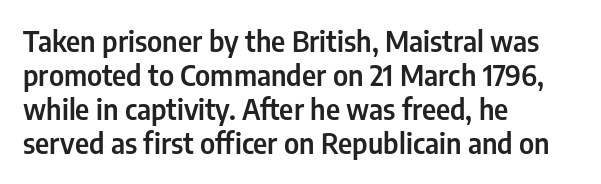
The image shows 28 px condensed sans-serif type, upright; set left-aligned, line spacing 1.21x, normal letter spacing, not underlined; low stroke contrast and a medium x-height.
